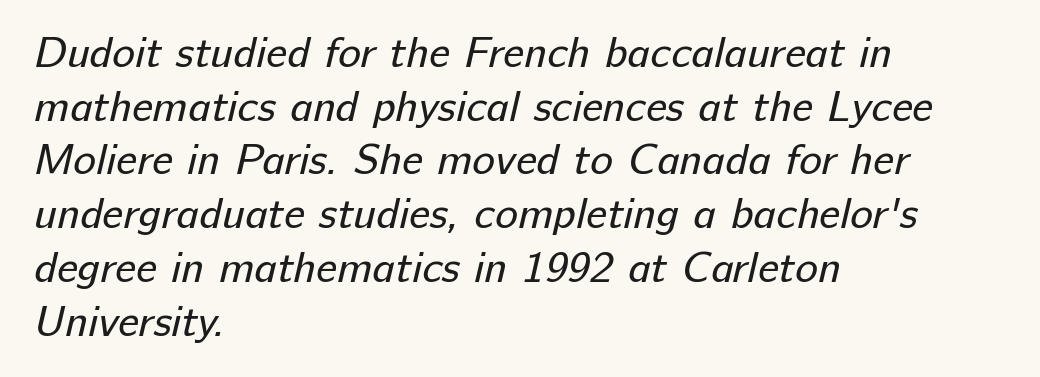
{"serif": "no", "bold": "no", "weight": "regular", "width": "normal", "stroke_contrast": "low", "x_height": "medium", "monospaced": "no", "underline": "no", "align": "left", "line_spacing": "normal", "line_spacing_ratio": 1.25, "letter_spacing": "normal", "letter_spacing_em": 0.0, "glyph_px": 43}
